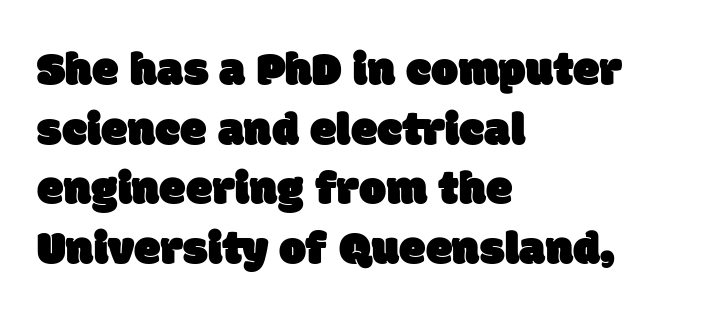
{"serif": "no", "width": "normal", "stroke_contrast": "low", "x_height": "large", "monospaced": "no", "underline": "no", "align": "left", "line_spacing_ratio": 1.24, "letter_spacing": "normal", "letter_spacing_em": 0.0, "glyph_px": 48}
